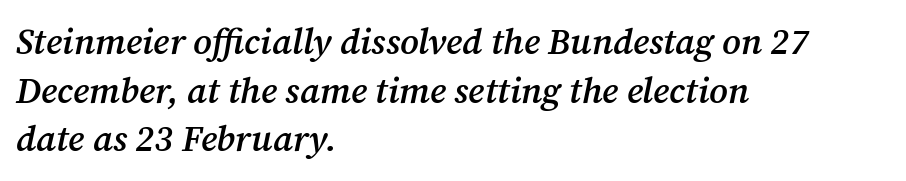
This block has exactly the height ordinary leading produces. Letterform terminals end in serifs throughout the passage. Looks like regular typesetting: each glyph gets only the width it needs. A student would call this left alignment; a typographer would say flush left, rag right.
